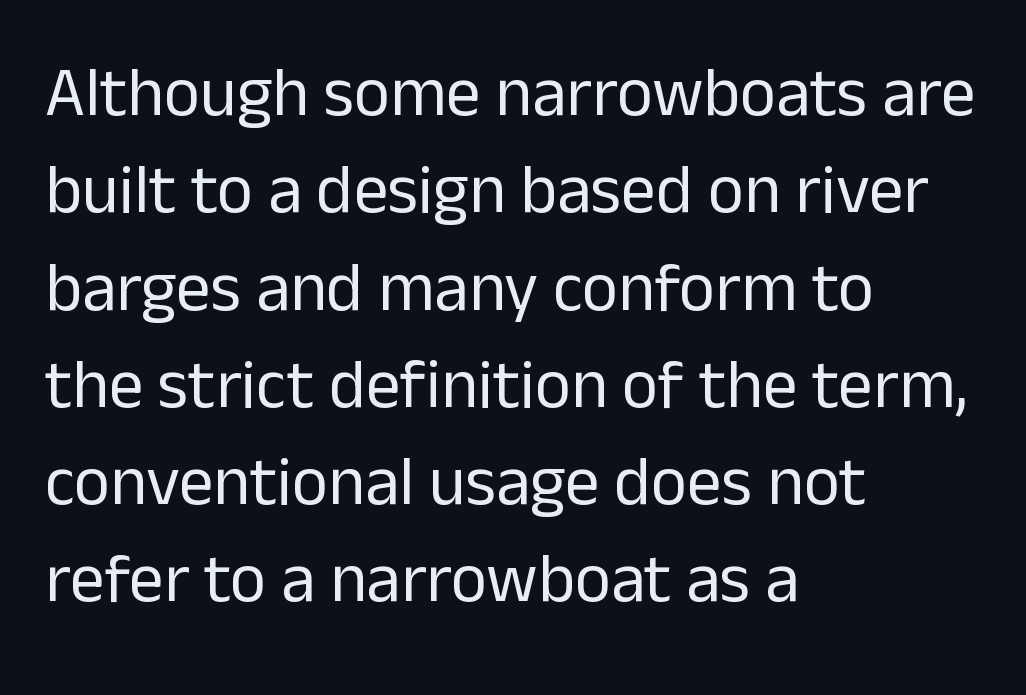
The image shows 69 px regular-weight sans-serif type, upright; set left-aligned, normal line spacing (1.41x), normal letter spacing, not underlined; low stroke contrast and a medium x-height.
